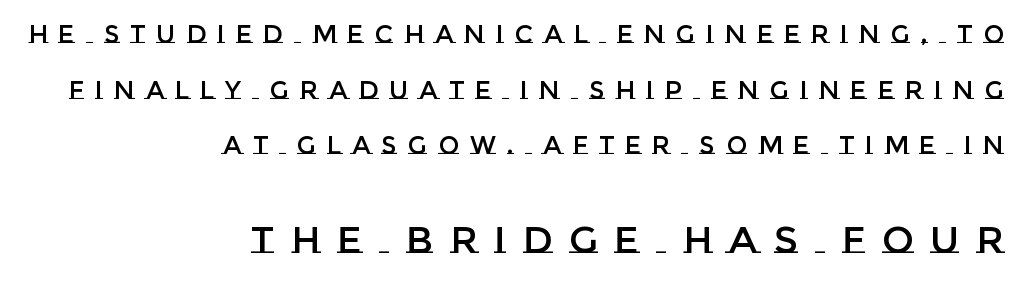
The image shows 38 px text type, upright; set right-aligned, loose line spacing (2.23x), unusually wide letter spacing (+0.44 em), not underlined; the second (bottom) block is 1.52x larger; low stroke contrast and a large x-height.
